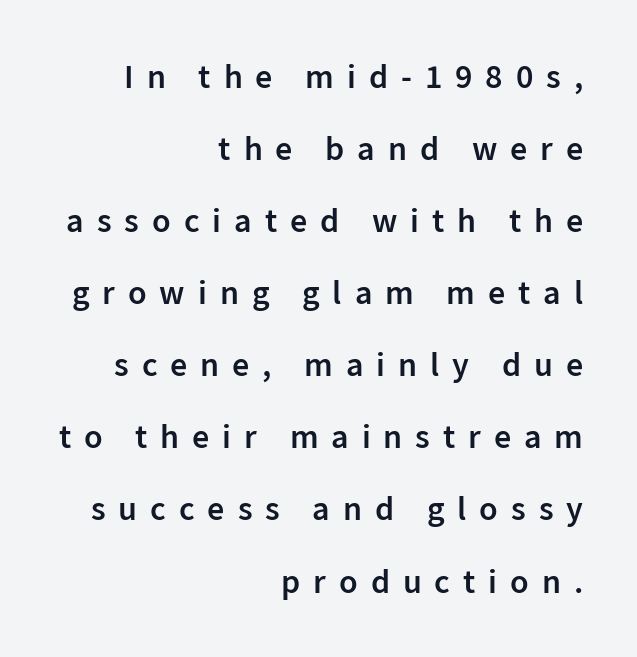
The image shows 34 px semibold sans-serif type, upright; set right-aligned, loose line spacing (2.12x), unusually wide letter spacing (+0.38 em), not underlined; low stroke contrast and a medium x-height.
